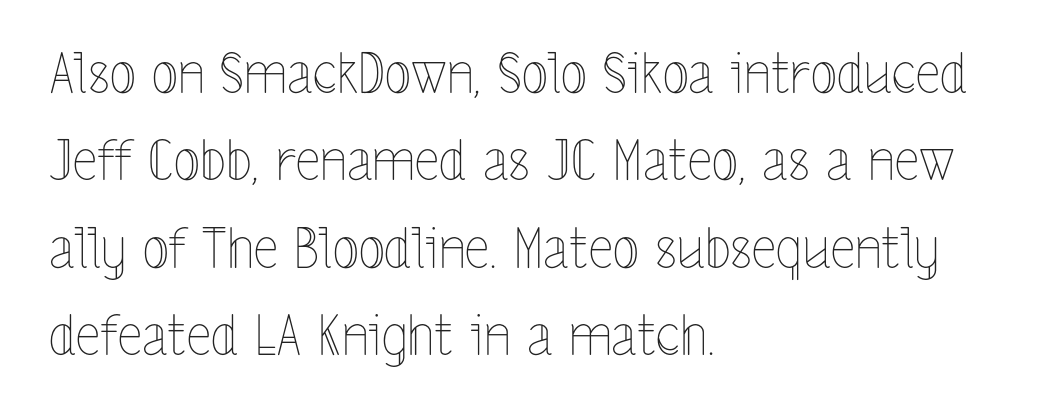
The image shows 55 px thin, condensed type, upright; set left-aligned, normal line spacing (1.59x), normal letter spacing, not underlined; a medium x-height.
